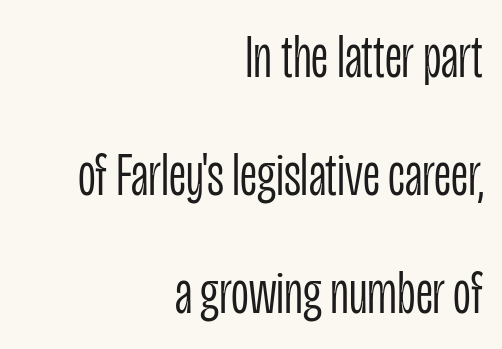
The image shows 62 px light, condensed sans-serif type, upright; set right-aligned, loose line spacing (1.9x), normal letter spacing, not underlined; low stroke contrast and a large x-height.
